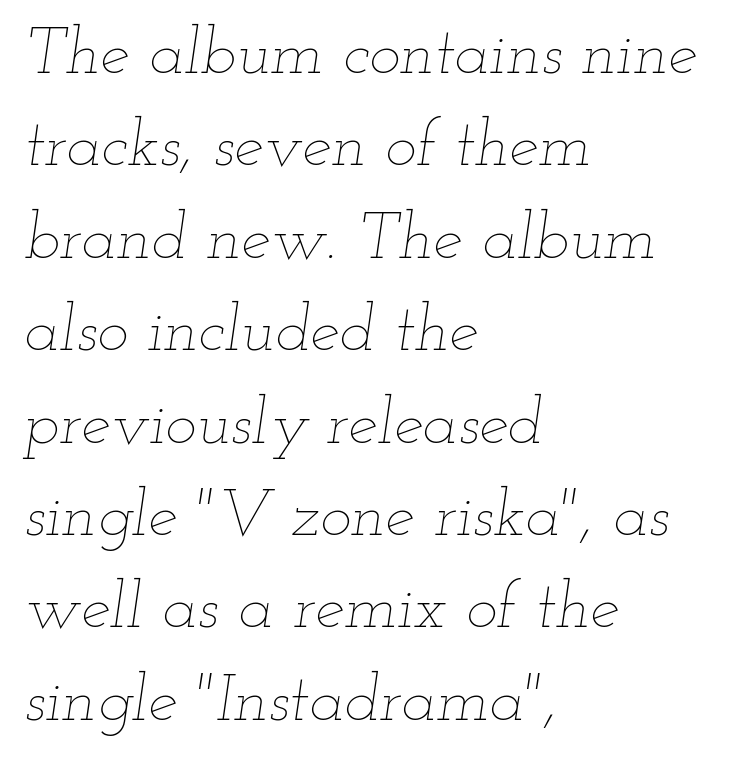
The image shows 66 px thin, wide type, italic (leaning right); set left-aligned, normal line spacing (1.4x), normal letter spacing, not underlined; low stroke contrast and a small x-height.
